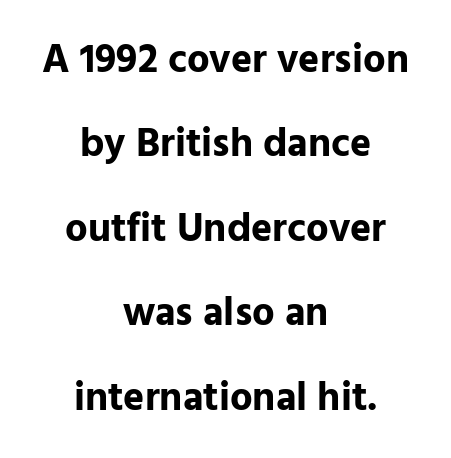
{"serif": "no", "italic": "no", "bold": "yes", "weight": "bold", "width": "normal", "stroke_contrast": "low", "x_height": "medium", "monospaced": "no", "underline": "no", "align": "center", "line_spacing": "loose", "line_spacing_ratio": 2.11, "letter_spacing": "normal", "letter_spacing_em": 0.0, "glyph_px": 40}
